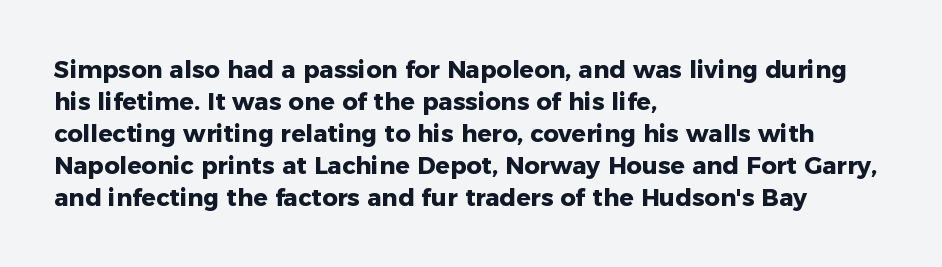
{"italic": "no", "bold": "yes", "underline": "no", "align": "left", "line_spacing": "normal", "line_spacing_ratio": 1.33, "letter_spacing": "normal", "letter_spacing_em": 0.0, "glyph_px": 24}
